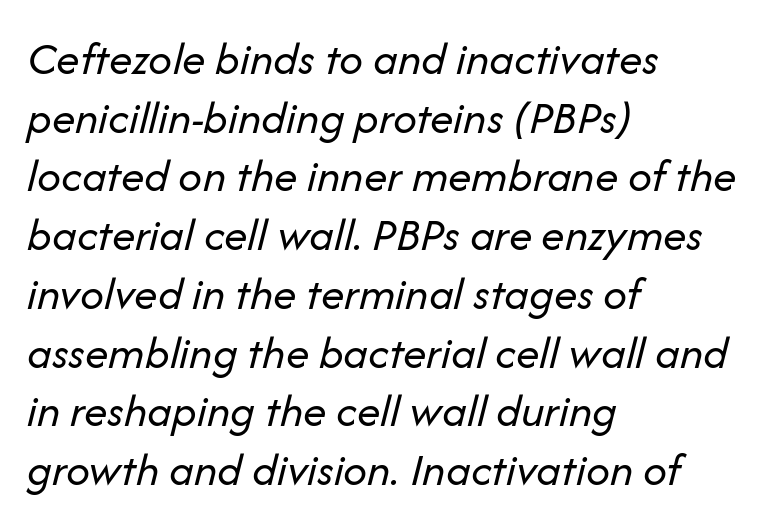
Q: Is the text bold? A: No.
Q: Is the text italic (slanted)? A: Yes, it leans right by about 14 degrees.
Q: Is the text underlined? A: No.
Q: How is the paragraph aligned? A: Left-aligned.
Q: Is the spacing between letters normal or unusually wide? A: Normal.
Q: Is the spacing between lines tight, normal or loose? A: Normal.
Q: Width (condensed, normal, or wide)? A: Normal.
Q: Stroke contrast? A: Low.
Q: x-height? A: Medium.
Q: Monospaced? A: No.
